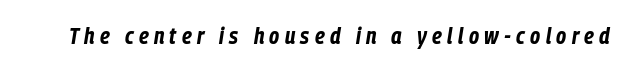
Q: Is the text bold? A: Yes.
Q: Is the text italic (slanted)? A: Yes, it leans right by about 9 degrees.
Q: Is the text underlined? A: No.
Q: Is the spacing between letters normal or unusually wide? A: Unusually wide.
